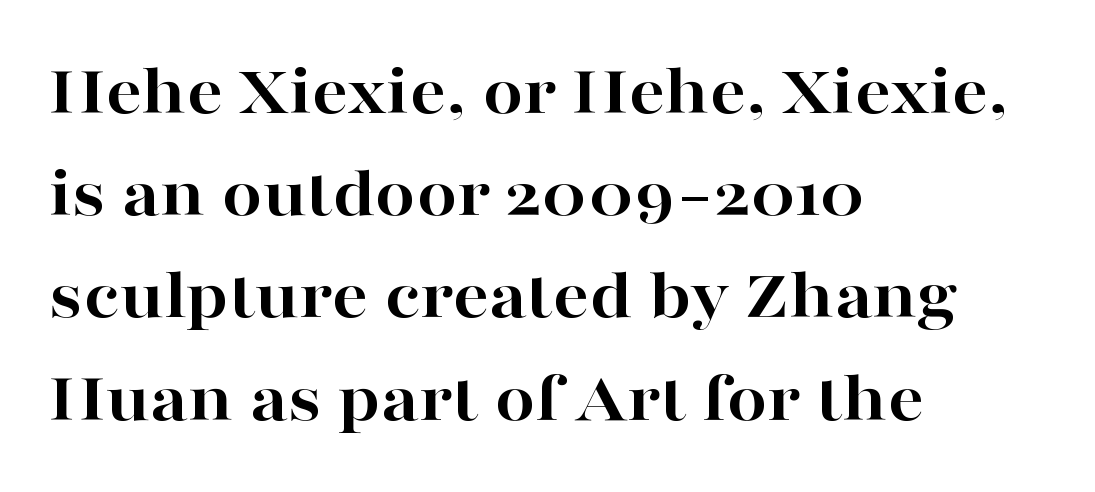
{"serif": "yes", "italic": "no", "bold": "yes", "weight": "bold", "width": "wide", "stroke_contrast": "high", "x_height": "medium", "monospaced": "no", "underline": "no", "align": "left", "line_spacing": "normal", "line_spacing_ratio": 1.42, "letter_spacing": "normal", "letter_spacing_em": 0.0, "glyph_px": 72}
